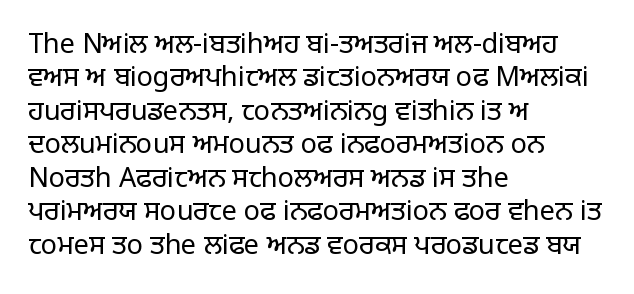
The image shows 27 px text type, upright; set left-aligned, line spacing 1.24x, normal letter spacing, not underlined.
